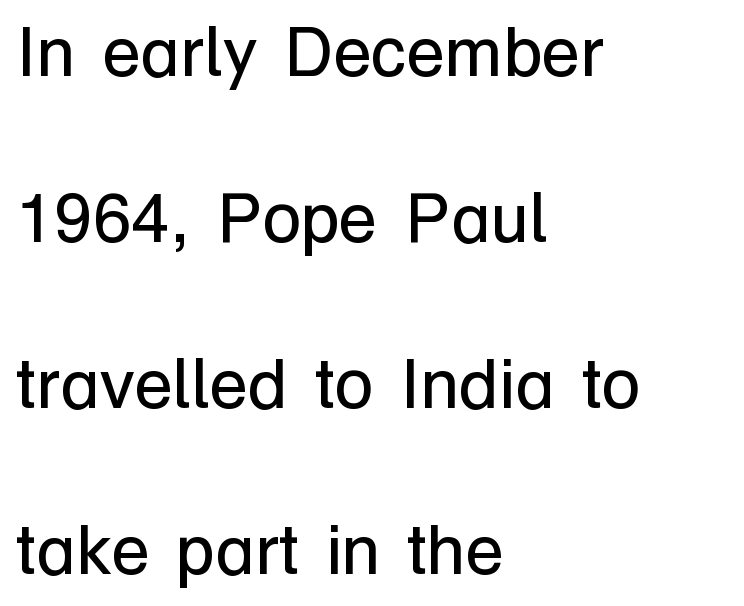
Q: Is the text bold? A: No.
Q: Is the text italic (slanted)? A: No, it is upright.
Q: Is the typeface a serif or a sans-serif typeface? A: Sans-serif.
Q: Is the text underlined? A: No.
Q: How is the paragraph aligned? A: Left-aligned.
Q: Is the spacing between letters normal or unusually wide? A: Normal.
Q: Is the spacing between lines tight, normal or loose? A: Loose.
Q: Width (condensed, normal, or wide)? A: Normal.
Q: Stroke contrast? A: Low.
Q: x-height? A: Medium.
Q: Monospaced? A: No.
